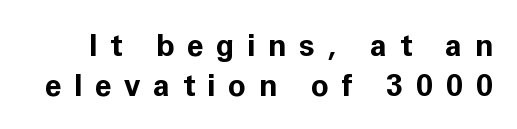
The line-height multiplier appears to be the usual default. A bare baseline throughout the passage. The line texture is sparse and dotted thanks to wide tracking. Stroke terminals: plain, sans-serif. Style check: upright. Heavy-handed strokes throughout: this text is bold.
